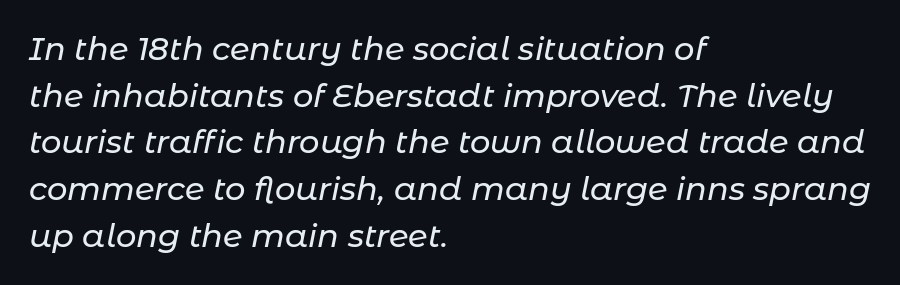
The image shows 32 px text type, italic (leaning right); set left-aligned, normal line spacing (1.46x), normal letter spacing, not underlined; low stroke contrast and a medium x-height.
